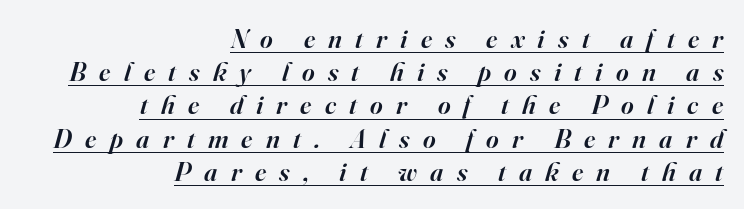
Q: Is the text bold? A: Semi-bold.
Q: Is the text italic (slanted)? A: Yes, it leans right by about 16 degrees.
Q: Is the text underlined? A: Yes.
Q: How is the paragraph aligned? A: Right-aligned.
Q: Is the spacing between letters normal or unusually wide? A: Unusually wide.
